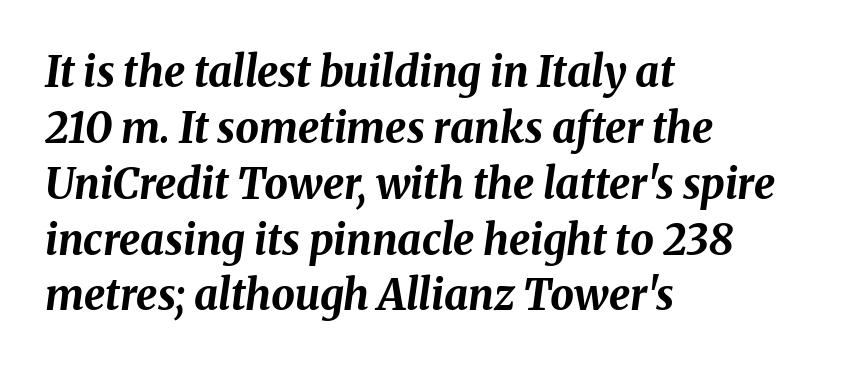
The image shows 42 px bold type, italic (leaning right); set left-aligned, normal line spacing (1.33x), normal letter spacing, not underlined; medium stroke contrast and a medium x-height.
